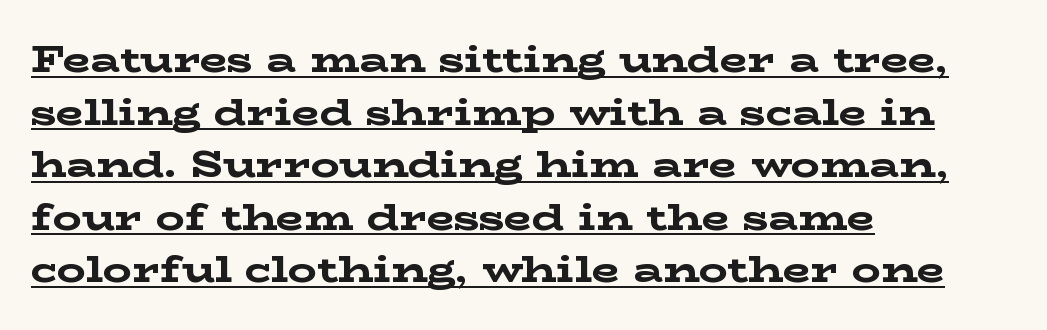
This sample uses a serif face. Style check: upright. Notice how a bar underscores the lettering throughout. Pretty heavy lettering here — definitely bold.
